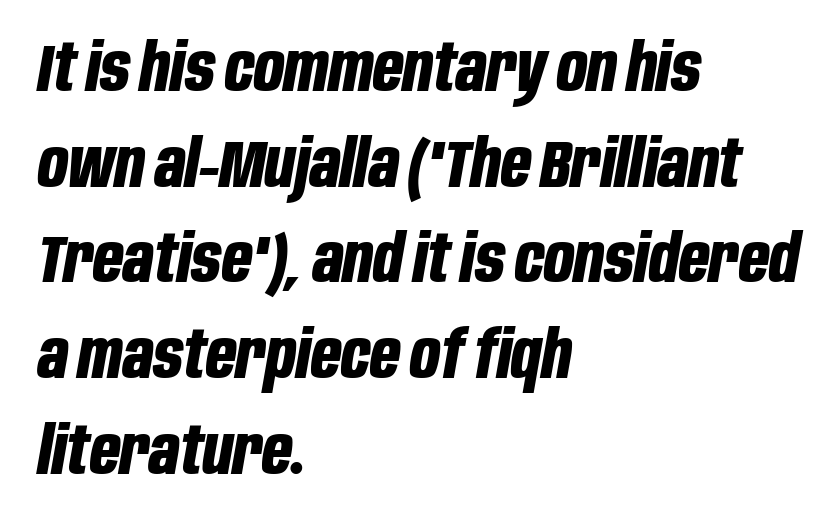
You could not count columns in this text — the font is proportionally spaced. Rendered with sloped, italic letterforms. Does extra space separate the letters? No, they use regular spacing. Vertical spacing — default. Glance below the letters and you will spot only blank space. Horizontal alignment here is leftward, the default for most running prose.
